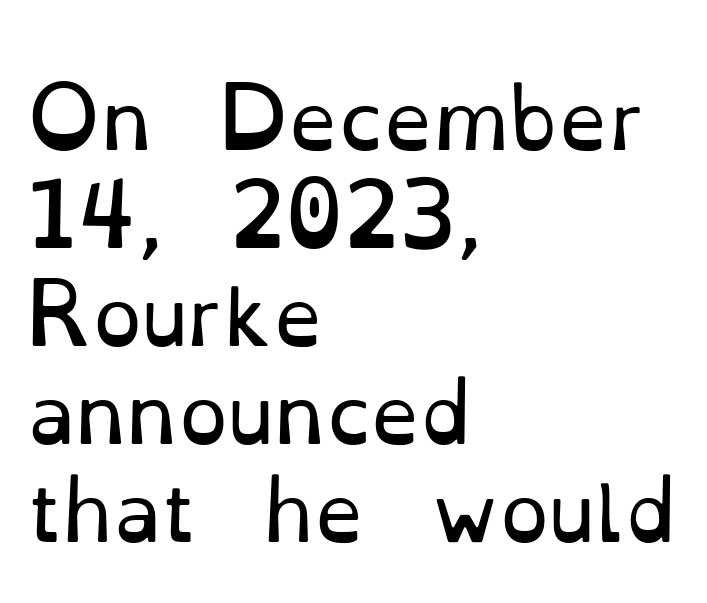
The image shows 79 px regular-weight serif type, upright; set left-aligned, line spacing 1.24x, normal letter spacing, not underlined; low stroke contrast and a small x-height.
